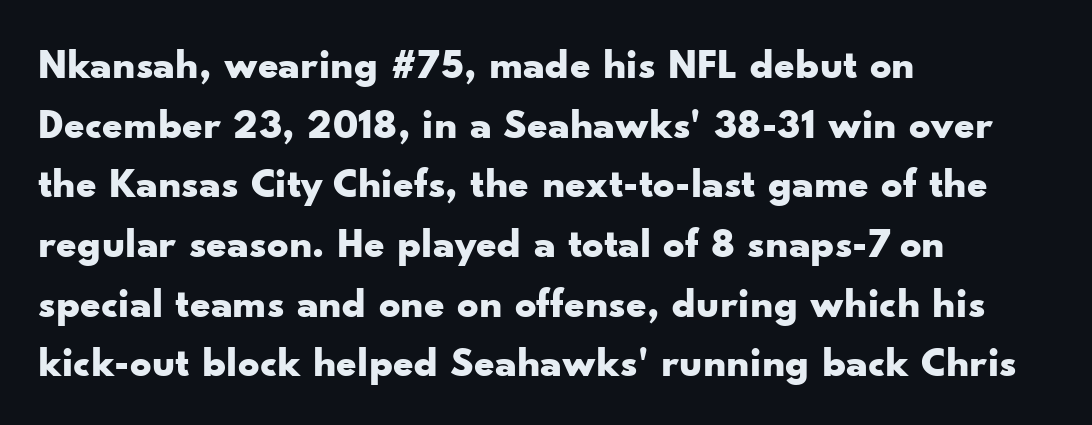
Q: Is the text bold? A: Yes.
Q: Is the text italic (slanted)? A: No, it is upright.
Q: Is the typeface a serif or a sans-serif typeface? A: Sans-serif.
Q: Is the text underlined? A: No.
Q: How is the paragraph aligned? A: Left-aligned.
Q: Is the spacing between letters normal or unusually wide? A: Normal.
Q: Is the spacing between lines tight, normal or loose? A: Normal.
Q: Width (condensed, normal, or wide)? A: Wide.
Q: Stroke contrast? A: Low.
Q: x-height? A: Small.
Q: Monospaced? A: No.
